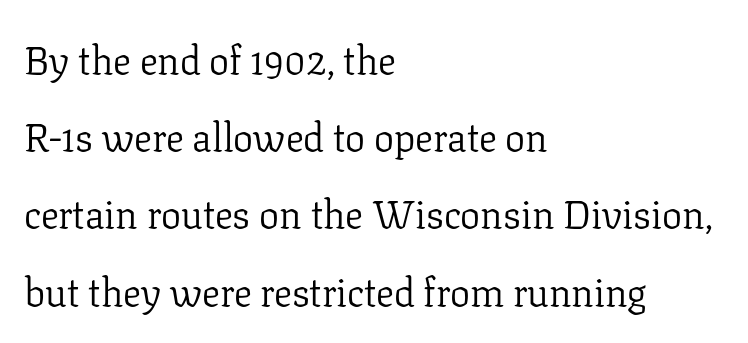
{"serif": "yes", "italic": "no", "bold": "no", "weight": "light", "width": "normal", "stroke_contrast": "low", "x_height": "medium", "monospaced": "no", "underline": "no", "align": "left", "line_spacing": "loose", "line_spacing_ratio": 1.93, "letter_spacing": "normal", "letter_spacing_em": 0.0, "glyph_px": 40}
